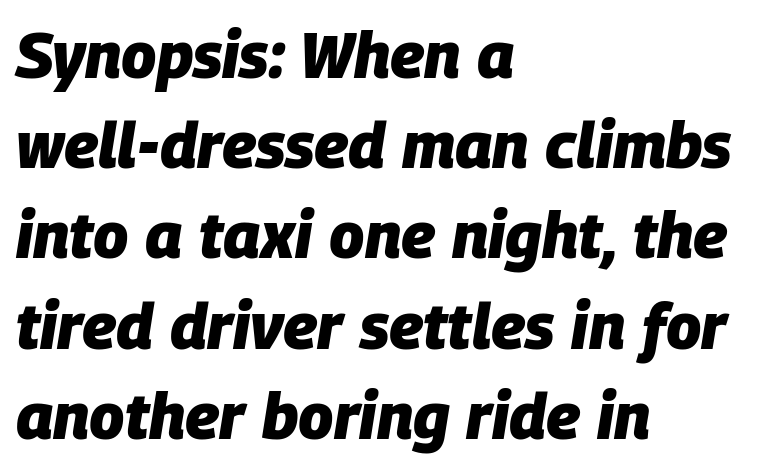
Set as a true bold cut, around the 700 mark. Yep, that's italic — everything's leaning. Which margin do the lines hug? The left one — the right edge is uneven. Check under the words: just untouched page. The rendering keeps characters at their native spacing.
